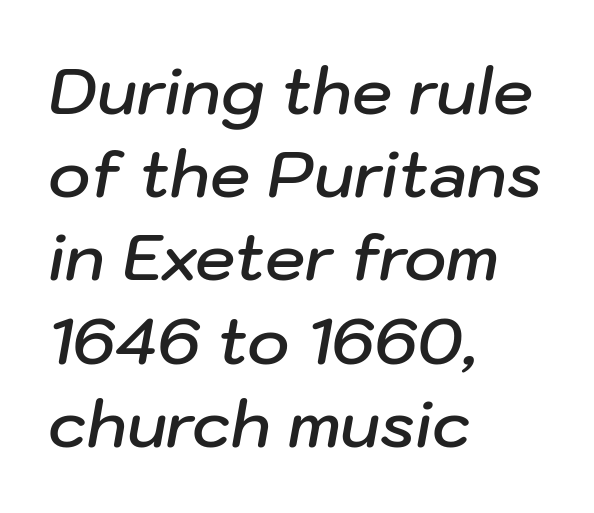
The specimen reads as italic at a glance. The passage shown has conventional tracking throughout. Summary of vertical rhythm: regular, with standard interline spacing. Does the weight exceed regular? Yes, but only to semibold. The area under the type is left untouched. Alignment: flush left.
